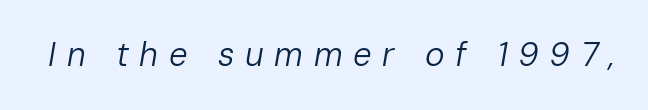
Q: Is the text bold? A: No.
Q: Is the text italic (slanted)? A: Yes, it leans right by about 10 degrees.
Q: Is the text underlined? A: No.
Q: Is the spacing between letters normal or unusually wide? A: Unusually wide.
Q: Width (condensed, normal, or wide)? A: Normal.
Q: Stroke contrast? A: Low.
Q: x-height? A: Medium.
Q: Monospaced? A: No.
